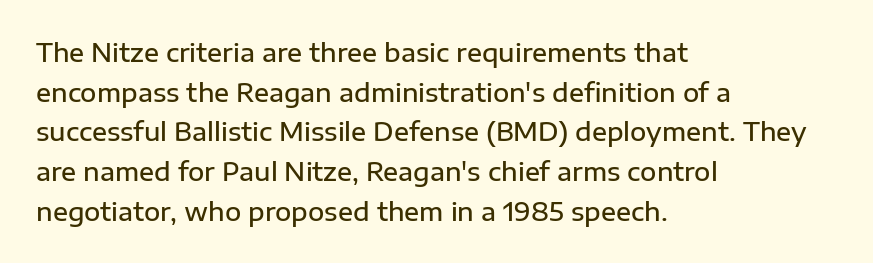
A bare baseline throughout the passage. Letter spacing: default. It's the straight-up-and-down kind of type. A somewhat darkened texture: the type is semibold rather than bold. Interline gaps are of average width in this sample. Compared with a centered layout, this one pins lines to the left instead.
